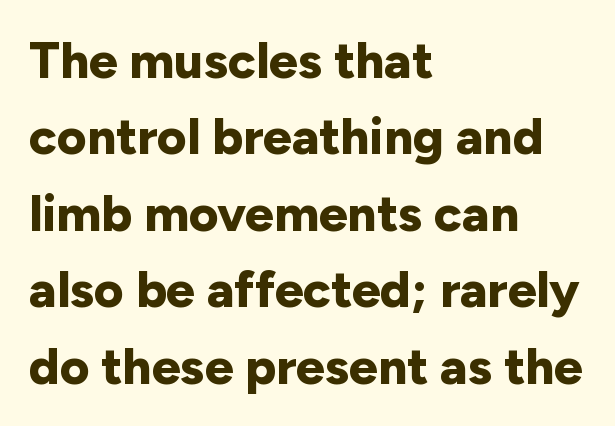
Q: Is the text bold? A: Yes.
Q: Is the text italic (slanted)? A: No, it is upright.
Q: Is the typeface a serif or a sans-serif typeface? A: Sans-serif.
Q: Is the text underlined? A: No.
Q: How is the paragraph aligned? A: Left-aligned.
Q: Is the spacing between letters normal or unusually wide? A: Normal.
Q: Is the spacing between lines tight, normal or loose? A: Normal.
Q: Width (condensed, normal, or wide)? A: Normal.
Q: Stroke contrast? A: Low.
Q: x-height? A: Medium.
Q: Monospaced? A: No.
